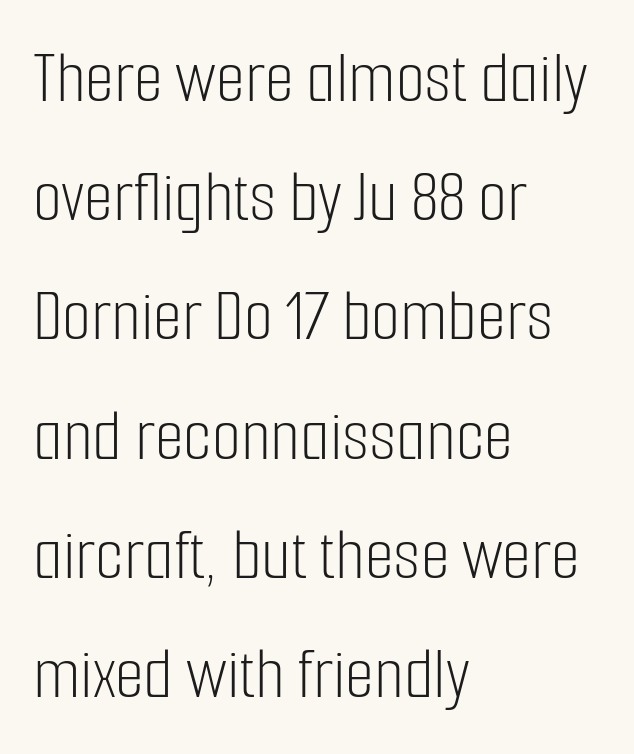
When letters stand straight like this, we call the style roman or upright. Bold? No — there's no thickening of the strokes. In terms of leading, this rendering sits right in the middle. Note the varied advance widths — an 'i' is clearly narrower than an 'm'.
